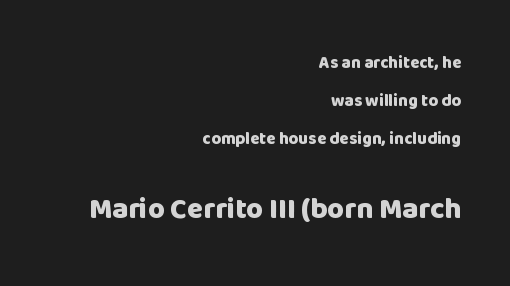
Q: Is the text bold? A: Yes.
Q: Is the text italic (slanted)? A: No, it is upright.
Q: Is the typeface a serif or a sans-serif typeface? A: Sans-serif.
Q: Is the text underlined? A: No.
Q: How is the paragraph aligned? A: Right-aligned.
Q: Is the spacing between letters normal or unusually wide? A: Normal.
Q: Is the spacing between lines tight, normal or loose? A: Loose.
Q: Which block of text is set in a larger size, the first (top) or the second (bottom)? A: The second (bottom) one.
Q: Width (condensed, normal, or wide)? A: Normal.
Q: Stroke contrast? A: Low.
Q: x-height? A: Large.
Q: Monospaced? A: No.
